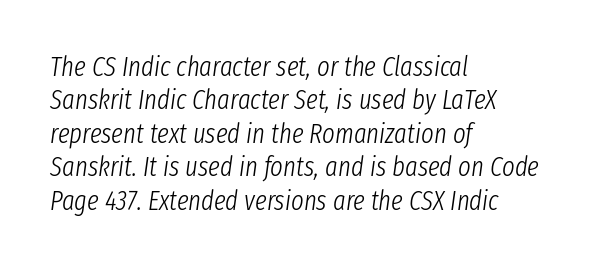
{"italic": "yes", "lean": "right", "slant_degrees": 8, "bold": "no", "underline": "no", "align": "left", "line_spacing_ratio": 1.24, "letter_spacing": "normal", "letter_spacing_em": 0.0, "glyph_px": 27}
